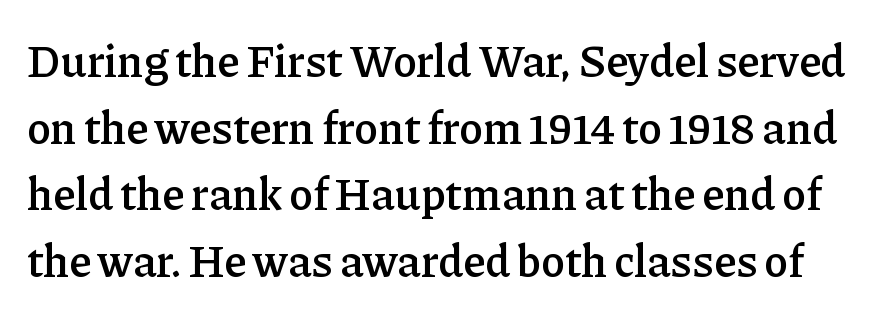
As a designer I'd log this as weight 600, semibold. Glyph-to-glyph distance matches everyday printed text. Looks like regular typesetting: each glyph gets only the width it needs. Bare-footed words on every line. Posture: straight, roman, zero tilt.
